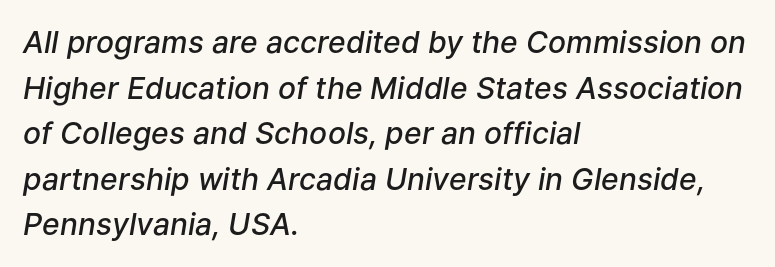
Nobody touched the tracking dial on this one. A clean baseline with only descenders dipping below it. The rendering uses a semibold face; strokes are thickened but not to full bold. In terms of leading, this rendering sits right in the middle. The paragraph has a hard left edge and a soft right edge. It's the slanting kind of type.
